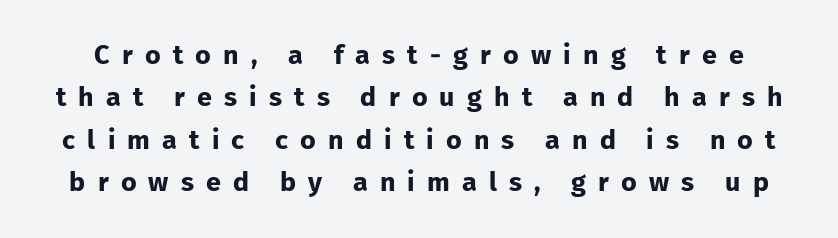
The image shows 27 px bold type, upright; set normal line spacing (1.57x), unusually wide letter spacing (+0.45 em), not underlined.
